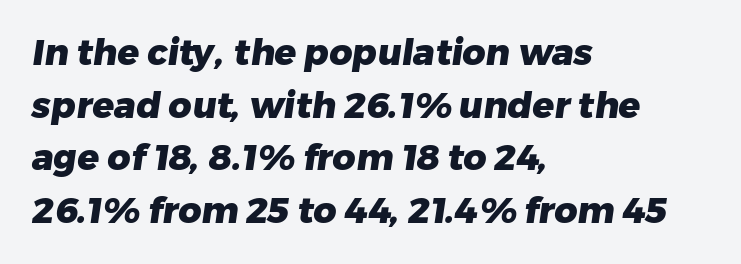
Do the characters align in a grid? No, the font is proportional. Unmarked baselines from the first word to the last. Each line starts at the same left margin while the right side varies. The typesetting leans heavy: a genuine bold. Compared with typical paragraphs, the rows here are spaced about the same. What stands out about the letter spacing? Nothing — it is the standard amount.
